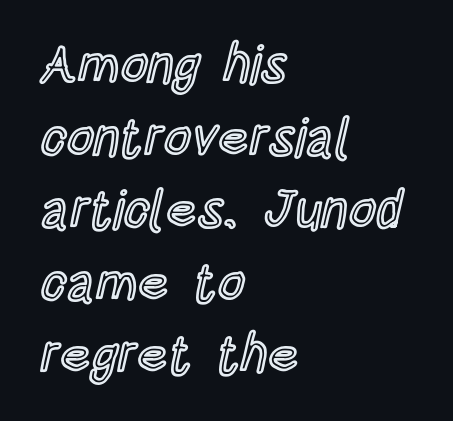
The image shows 53 px condensed type; set left-aligned, normal line spacing (1.37x), normal letter spacing, not underlined; a large x-height.
